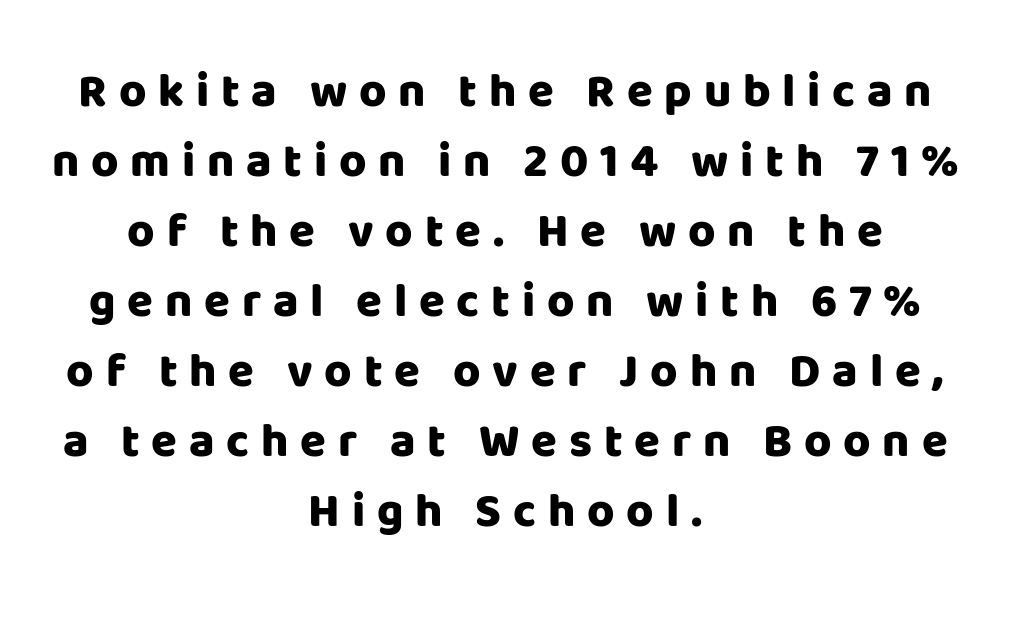
{"serif": "no", "italic": "no", "bold": "yes", "weight": "heavy", "width": "normal", "stroke_contrast": "low", "x_height": "large", "monospaced": "no", "underline": "no", "align": "center", "line_spacing": "normal", "line_spacing_ratio": 1.49, "letter_spacing": "wide", "letter_spacing_em": 0.25, "glyph_px": 47}
